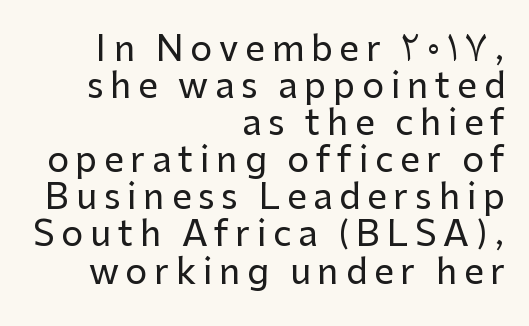
Q: Is the text italic (slanted)? A: No, it is upright.
Q: Is the typeface a serif or a sans-serif typeface? A: Sans-serif.
Q: Is the text underlined? A: No.
Q: How is the paragraph aligned? A: Right-aligned.
Q: Is the spacing between lines tight, normal or loose? A: Tight.
Q: Width (condensed, normal, or wide)? A: Normal.
Q: Stroke contrast? A: Low.
Q: x-height? A: Medium.
Q: Monospaced? A: No.
